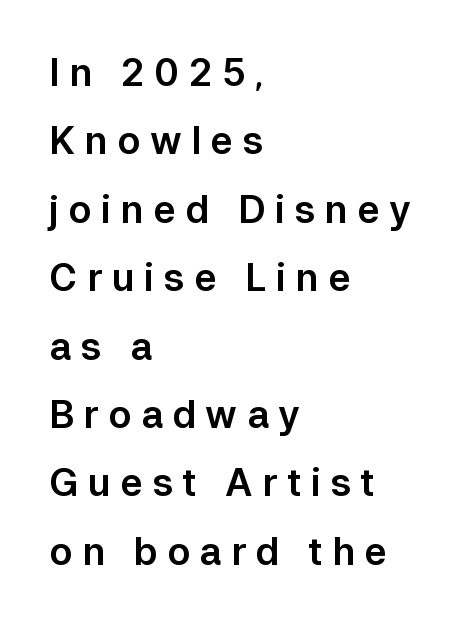
Q: Is the text italic (slanted)? A: No, it is upright.
Q: Is the typeface a serif or a sans-serif typeface? A: Sans-serif.
Q: Is the text underlined? A: No.
Q: How is the paragraph aligned? A: Left-aligned.
Q: Is the spacing between letters normal or unusually wide? A: Unusually wide.
Q: Width (condensed, normal, or wide)? A: Normal.
Q: Stroke contrast? A: Low.
Q: x-height? A: Medium.
Q: Monospaced? A: No.
